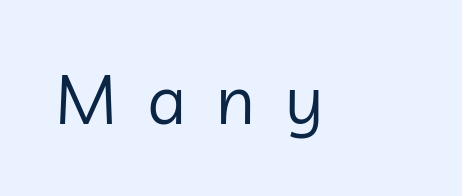
Look at the tracking — it's clearly loosened, letters drifting apart. This is roman type, the default non-slanted kind. The typeface chosen for these lines omits serifs. Varying glyph widths throughout — classic text-font behaviour. Stroke thickness stays within the range of a standard reading face or lighter.
